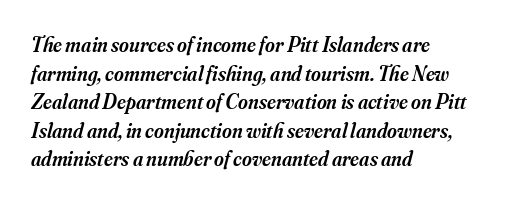
{"italic": "yes", "lean": "right", "slant_degrees": 16, "bold": "semi", "underline": "no", "align": "left", "line_spacing": "normal", "line_spacing_ratio": 1.36, "letter_spacing": "normal", "letter_spacing_em": 0.0, "glyph_px": 21}
